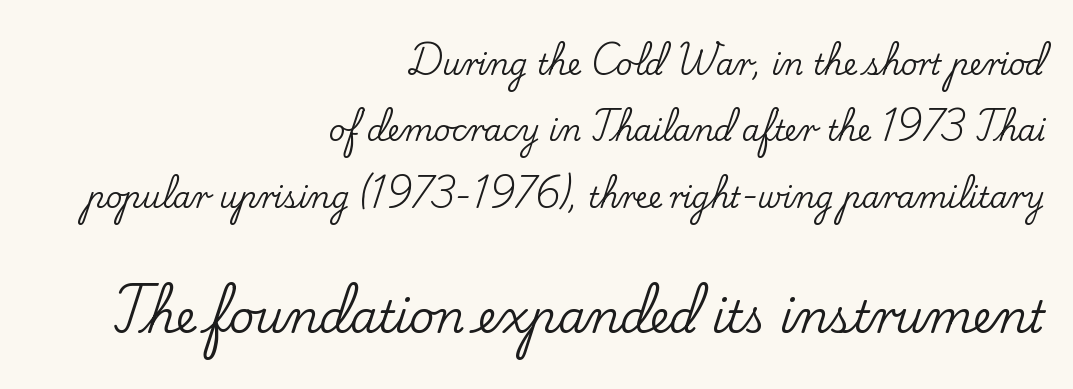
Q: Is the text italic (slanted)? A: Yes.
Q: Is the typeface a serif or a sans-serif typeface? A: Serif.
Q: Is the text underlined? A: No.
Q: How is the paragraph aligned? A: Right-aligned.
Q: Is the spacing between letters normal or unusually wide? A: Normal.
Q: Is the spacing between lines tight, normal or loose? A: Loose.
Q: Which block of text is set in a larger size, the first (top) or the second (bottom)? A: The second (bottom) one.
Q: Width (condensed, normal, or wide)? A: Normal.
Q: Stroke contrast? A: Low.
Q: x-height? A: Small.
Q: Monospaced? A: No.
